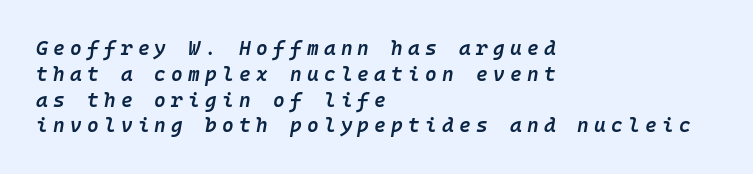
Q: Is the text bold? A: Semi-bold.
Q: Is the text italic (slanted)? A: Yes, it leans right by about 10 degrees.
Q: Is the text underlined? A: No.
Q: How is the paragraph aligned? A: Left-aligned.
Q: Is the spacing between letters normal or unusually wide? A: Unusually wide.
Q: Is the spacing between lines tight, normal or loose? A: Normal.
